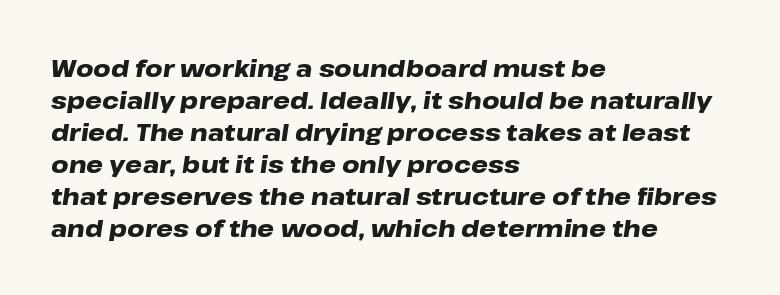
If you drew a ruler down the left edge, every line would touch it. The face used here is rendered with its standard letterfit. When letters slant like this, we call the style italic. Horizontal bands of white between lines are of average thickness. Look at the stroke-to-counter ratio: heavy, a bold. Anything drawn beneath the words? Only blank space.
